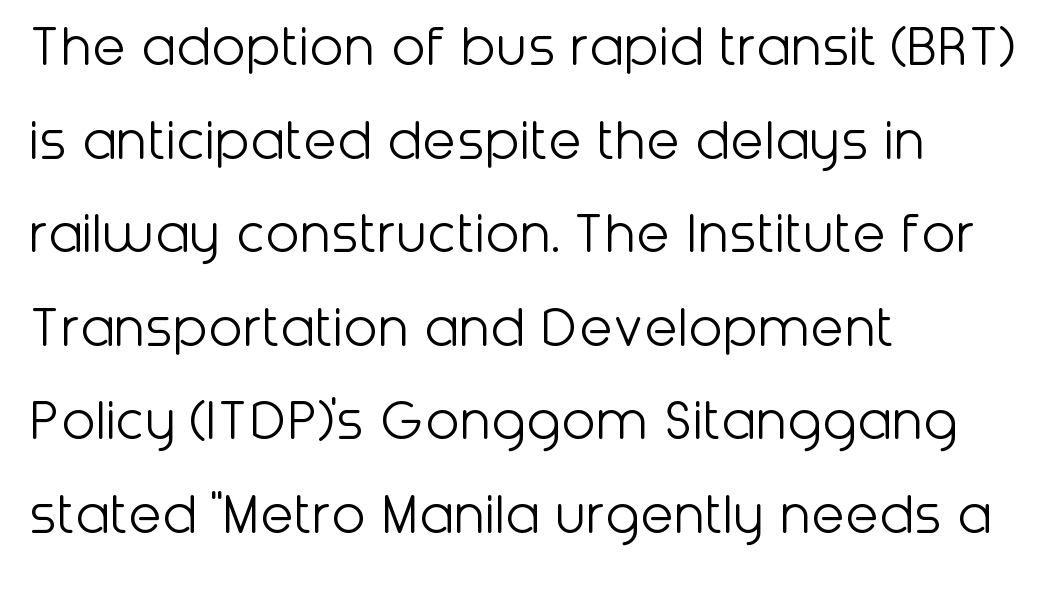
Q: Is the text bold? A: No.
Q: Is the text italic (slanted)? A: No, it is upright.
Q: Is the typeface a serif or a sans-serif typeface? A: Sans-serif.
Q: Is the text underlined? A: No.
Q: How is the paragraph aligned? A: Left-aligned.
Q: Is the spacing between letters normal or unusually wide? A: Normal.
Q: Is the spacing between lines tight, normal or loose? A: Normal.
Q: Width (condensed, normal, or wide)? A: Normal.
Q: Stroke contrast? A: Low.
Q: x-height? A: Medium.
Q: Monospaced? A: No.
